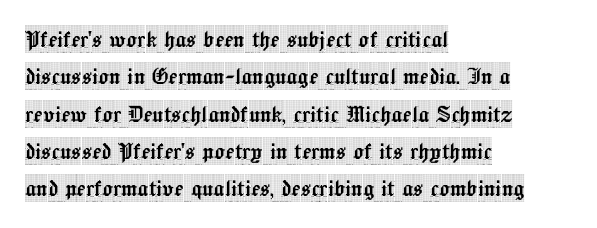
The image shows 27 px text type, upright; set left-aligned, normal line spacing (1.38x), normal letter spacing, not underlined.
